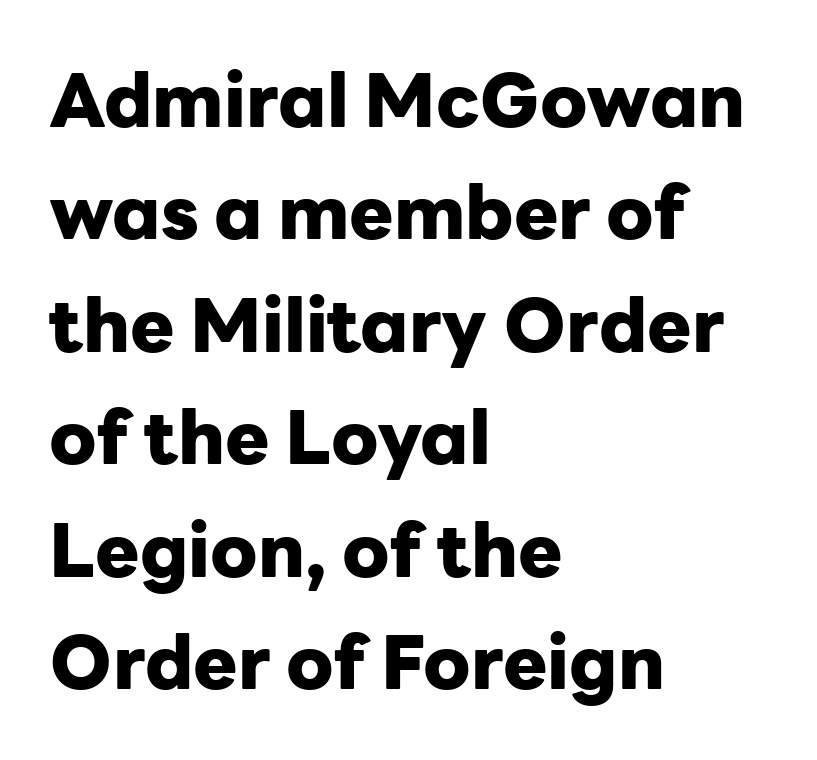
The image shows 74 px heavy sans-serif type, upright; set left-aligned, normal line spacing (1.52x), normal letter spacing, not underlined; low stroke contrast and a medium x-height.
